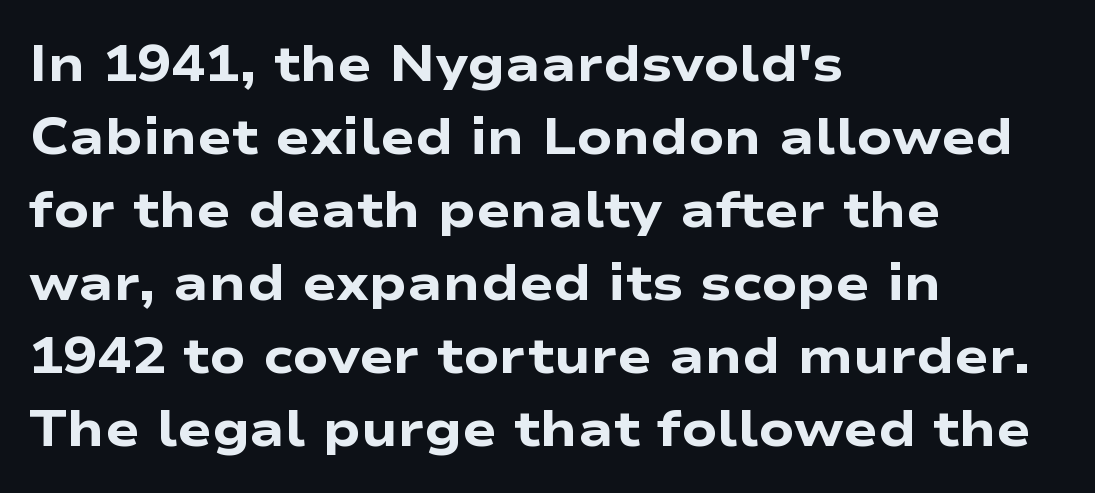
The image shows 51 px heavy, wide sans-serif type, upright; set left-aligned, normal line spacing (1.43x), normal letter spacing, not underlined; low stroke contrast and a medium x-height.
